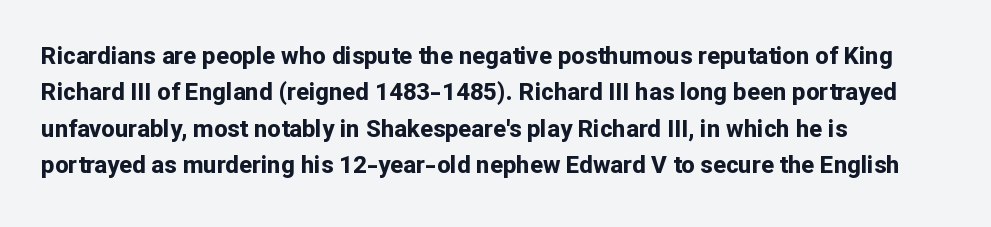
Q: Is the text bold? A: Yes.
Q: Is the text italic (slanted)? A: No, it is upright.
Q: Is the text underlined? A: No.
Q: How is the paragraph aligned? A: Left-aligned.
Q: Is the spacing between letters normal or unusually wide? A: Normal.
Q: Is the spacing between lines tight, normal or loose? A: Normal.
